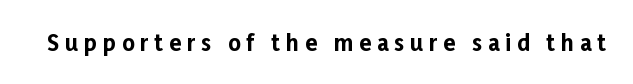
The image shows 22 px bold type, upright; set unusually wide letter spacing (+0.26 em), not underlined.
